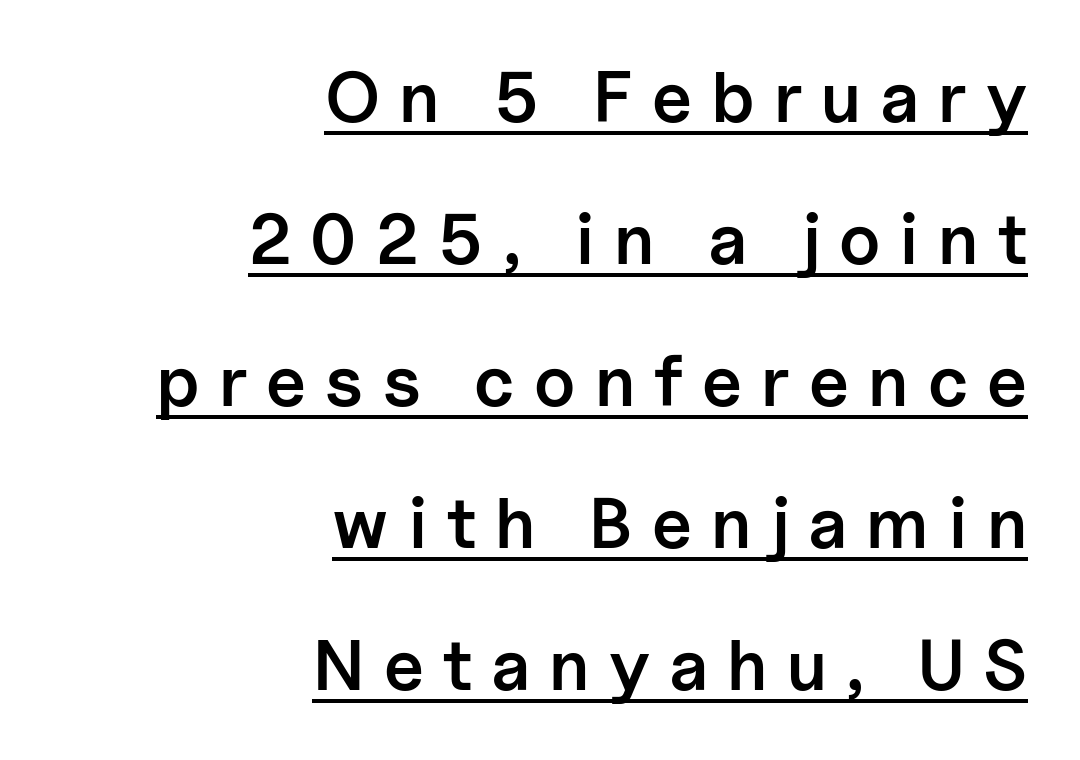
Q: Is the text bold? A: Semi-bold.
Q: Is the text italic (slanted)? A: No, it is upright.
Q: Is the typeface a serif or a sans-serif typeface? A: Sans-serif.
Q: Is the text underlined? A: Yes.
Q: How is the paragraph aligned? A: Right-aligned.
Q: Is the spacing between letters normal or unusually wide? A: Unusually wide.
Q: Is the spacing between lines tight, normal or loose? A: Loose.
Q: Width (condensed, normal, or wide)? A: Normal.
Q: Stroke contrast? A: Low.
Q: x-height? A: Medium.
Q: Monospaced? A: No.
